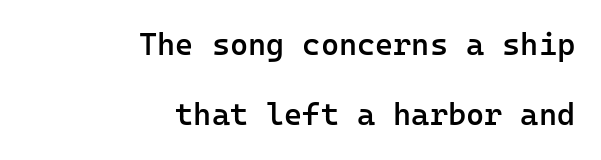
Q: Is the text bold? A: Semi-bold.
Q: Is the text italic (slanted)? A: No, it is upright.
Q: Is the typeface a serif or a sans-serif typeface? A: Sans-serif.
Q: Is the text underlined? A: No.
Q: How is the paragraph aligned? A: Right-aligned.
Q: Is the spacing between letters normal or unusually wide? A: Normal.
Q: Is the spacing between lines tight, normal or loose? A: Loose.
Q: Width (condensed, normal, or wide)? A: Normal.
Q: Stroke contrast? A: Low.
Q: x-height? A: Medium.
Q: Monospaced? A: Yes.
